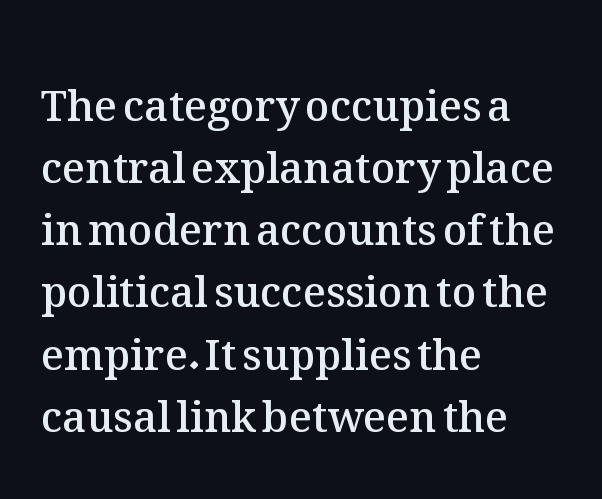
Here the designer chose a conventional face with non-uniform glyph widths. The characters look somewhat weighty, a semibold short of true bold. Posture: straight, roman, zero tilt. There is no visible air inserted between adjacent glyphs. The rendering uses a moderate line-height, typical for paragraphs.
